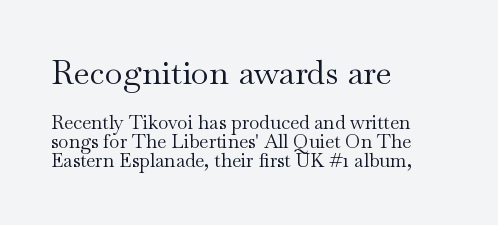
What kind of face is this? One with serifs. Ascenders rise straight up at ninety degrees. Heft: none added — not bold. The letters sit at their default tracking, neither squeezed nor spread.
